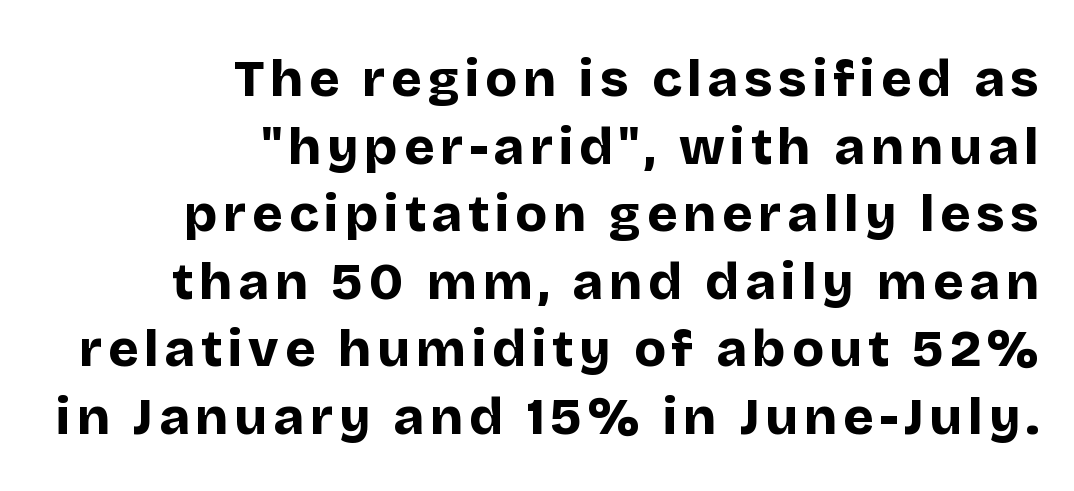
{"serif": "no", "italic": "no", "bold": "yes", "weight": "bold", "width": "normal", "stroke_contrast": "low", "x_height": "large", "monospaced": "no", "underline": "no", "align": "right", "line_spacing": "normal", "line_spacing_ratio": 1.3, "glyph_px": 52}
